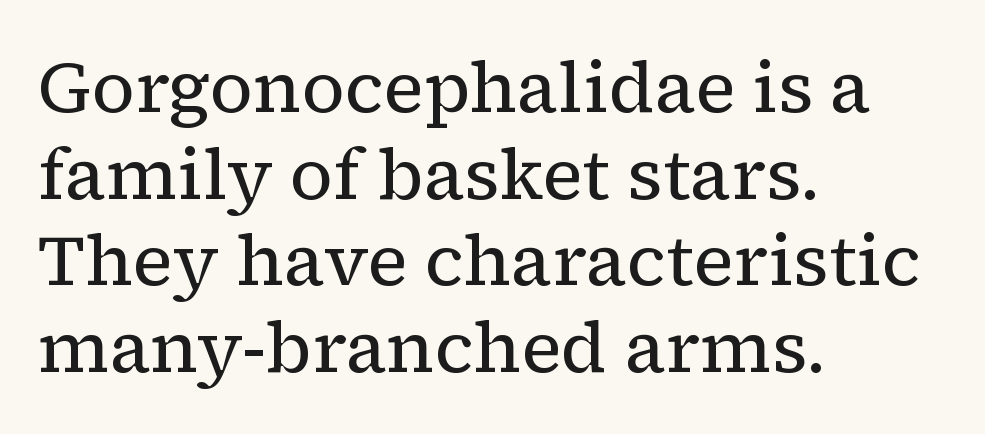
The image shows 71 px regular-weight serif type, upright; set left-aligned, line spacing 1.22x, normal letter spacing, not underlined; low stroke contrast and a medium x-height.
